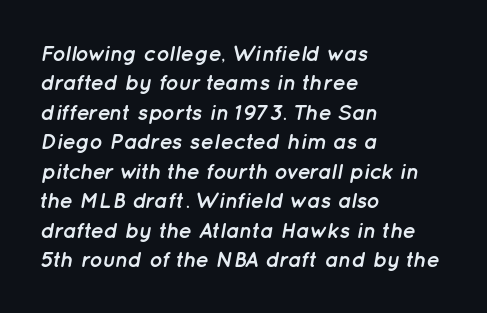
Q: Is the text bold? A: Yes.
Q: Is the text italic (slanted)? A: Yes, it leans right by about 12 degrees.
Q: Is the text underlined? A: No.
Q: How is the paragraph aligned? A: Left-aligned.
Q: Is the spacing between letters normal or unusually wide? A: Normal.
Q: Is the spacing between lines tight, normal or loose? A: Normal.
